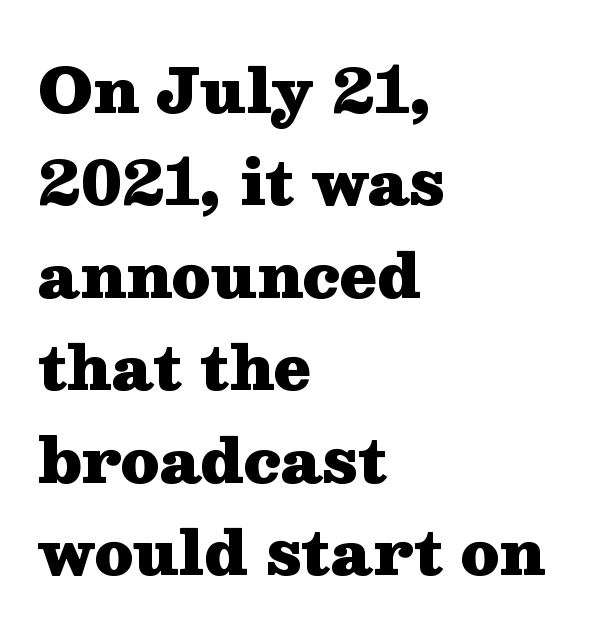
{"serif": "yes", "italic": "no", "bold": "yes", "weight": "heavy", "width": "wide", "stroke_contrast": "medium", "x_height": "medium", "monospaced": "no", "underline": "no", "align": "left", "line_spacing": "normal", "line_spacing_ratio": 1.54, "letter_spacing": "normal", "letter_spacing_em": 0.0, "glyph_px": 60}
